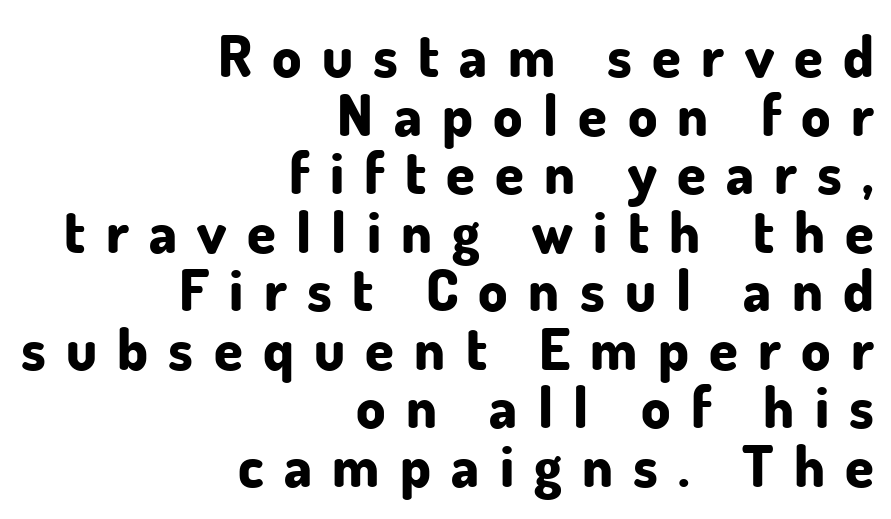
The image shows 58 px bold sans-serif type, upright; set right-aligned, tight line spacing (1.01x), unusually wide letter spacing (+0.35 em), not underlined; low stroke contrast and a small x-height.
